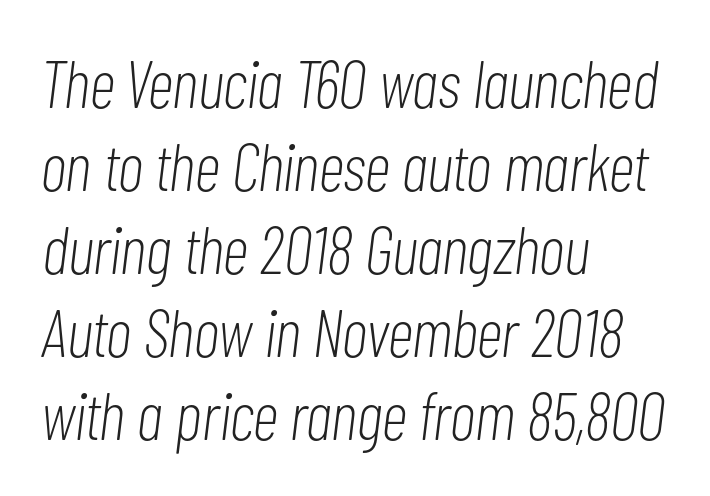
The image shows 67 px light, condensed type, italic (leaning right); set left-aligned, line spacing 1.24x, normal letter spacing, not underlined; low stroke contrast and a medium x-height.
